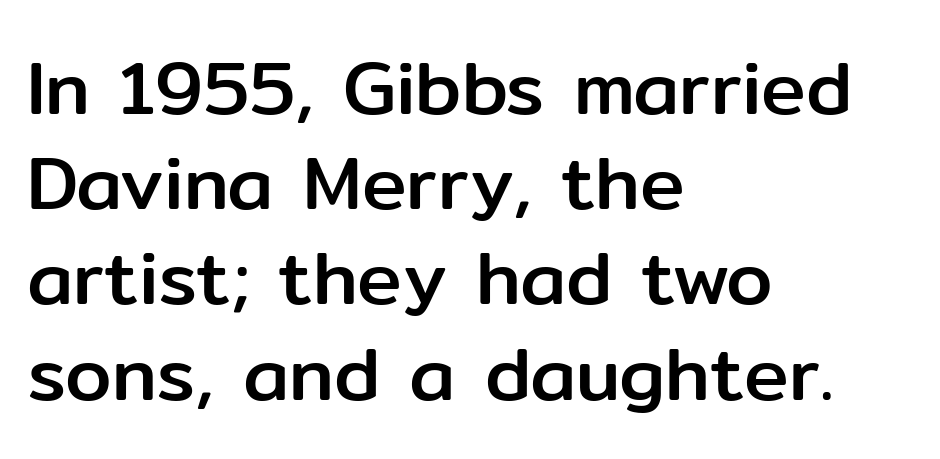
A normal amount of white space separates one row of letters from the next. The face used here is proportionally spaced, like ordinary book or web type. A roman cut, with each character standing at attention. Are there feet on the stems? There aren't — it's a sans.
